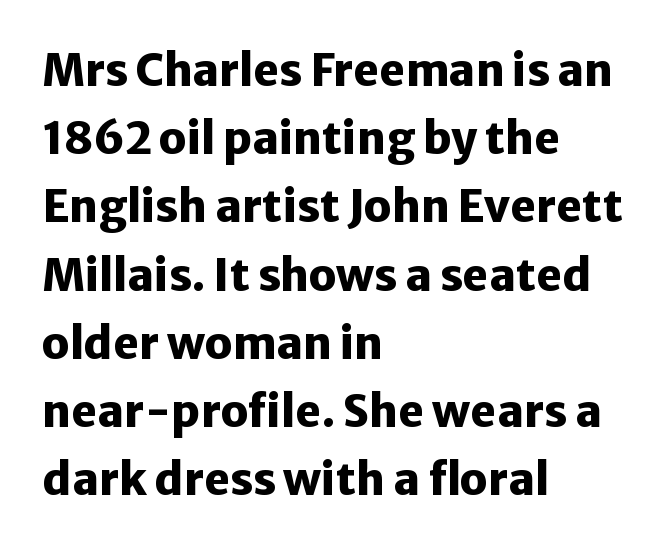
The image shows 44 px heavy sans-serif type, upright; set left-aligned, normal line spacing (1.55x), normal letter spacing, not underlined; low stroke contrast and a medium x-height.
